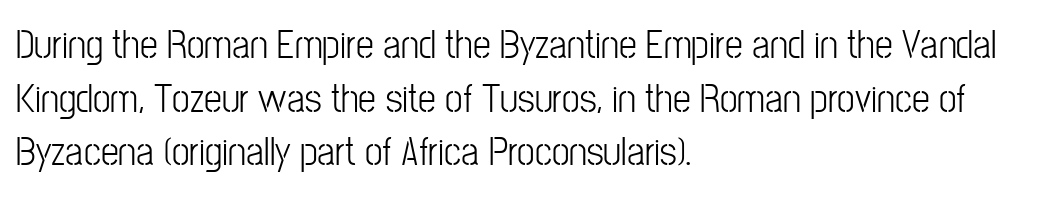
Q: Is the text bold? A: No.
Q: Is the text italic (slanted)? A: No, it is upright.
Q: Is the typeface a serif or a sans-serif typeface? A: Sans-serif.
Q: Is the text underlined? A: No.
Q: How is the paragraph aligned? A: Left-aligned.
Q: Is the spacing between letters normal or unusually wide? A: Normal.
Q: Is the spacing between lines tight, normal or loose? A: Normal.
Q: Width (condensed, normal, or wide)? A: Condensed.
Q: Stroke contrast? A: Low.
Q: x-height? A: Medium.
Q: Monospaced? A: No.
